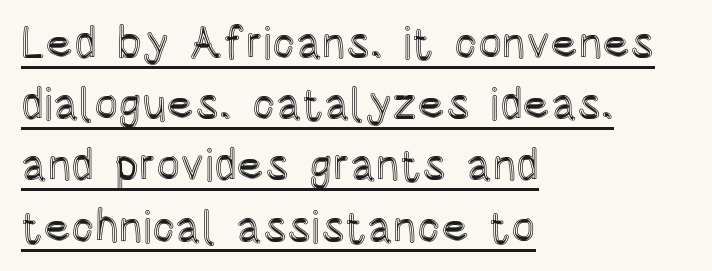
The image shows 45 px condensed type, upright; set left-aligned, normal line spacing (1.36x), normal letter spacing, underlined; a large x-height.
